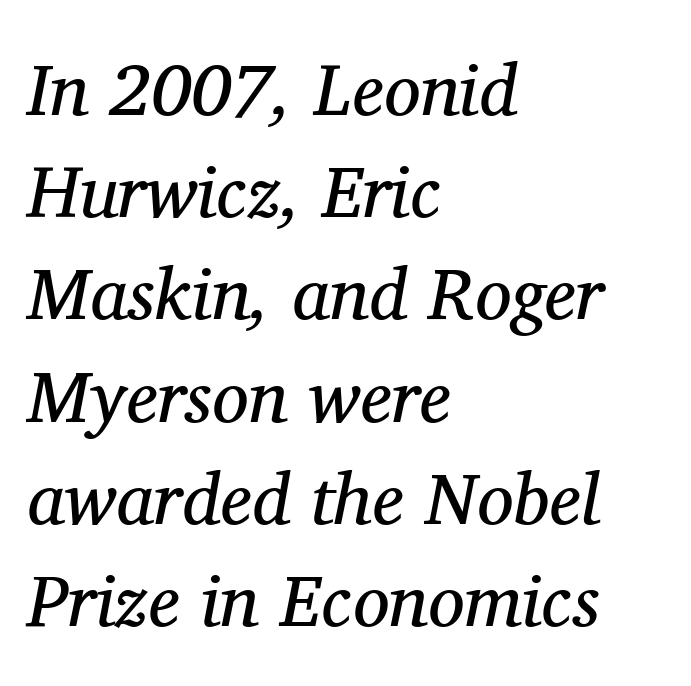
Letters have the restrained weight of plain body copy at most. Leftover space on each line is placed entirely after the last word. Interline gaps are of average width in this sample. A clean baseline with only descenders dipping below it.
